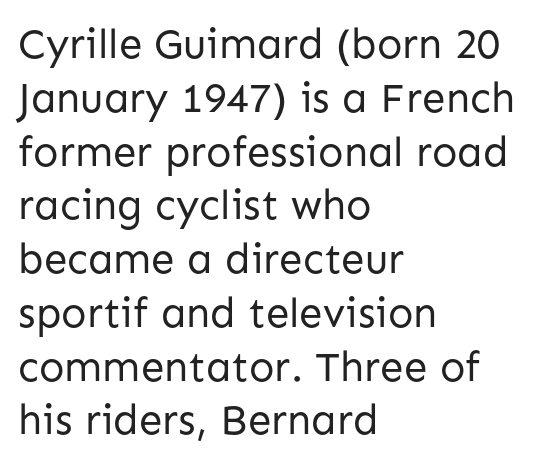
{"serif": "no", "italic": "no", "bold": "no", "weight": "regular", "width": "normal", "stroke_contrast": "low", "x_height": "medium", "monospaced": "no", "underline": "no", "align": "left", "line_spacing": "normal", "line_spacing_ratio": 1.28, "letter_spacing": "normal", "letter_spacing_em": 0.0, "glyph_px": 42}
